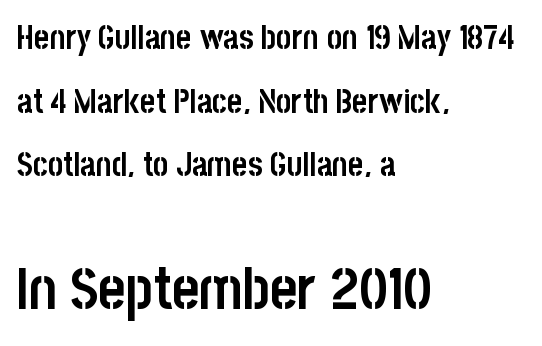
The image shows 58 px semibold, condensed sans-serif type, upright; set left-aligned, loose line spacing (1.93x), normal letter spacing, not underlined; the second (bottom) block is 1.76x larger; low stroke contrast and a large x-height.
